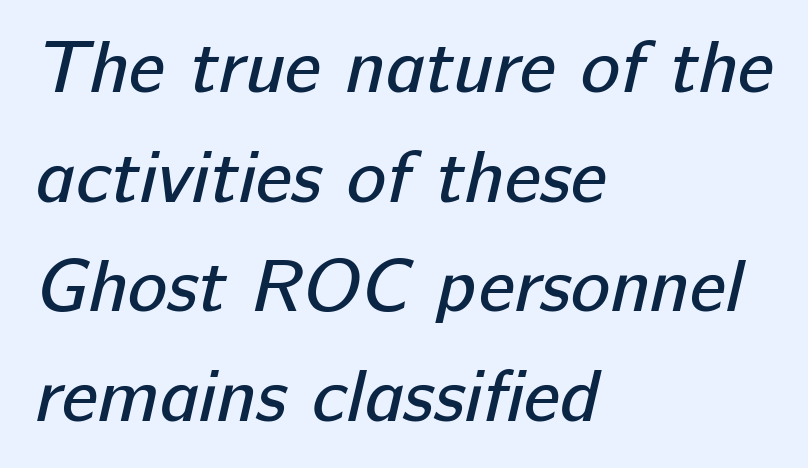
Q: Is the text bold? A: No.
Q: Is the typeface a serif or a sans-serif typeface? A: Sans-serif.
Q: Is the text underlined? A: No.
Q: How is the paragraph aligned? A: Left-aligned.
Q: Is the spacing between letters normal or unusually wide? A: Normal.
Q: Is the spacing between lines tight, normal or loose? A: Normal.
Q: Width (condensed, normal, or wide)? A: Normal.
Q: Stroke contrast? A: Low.
Q: x-height? A: Medium.
Q: Monospaced? A: No.
